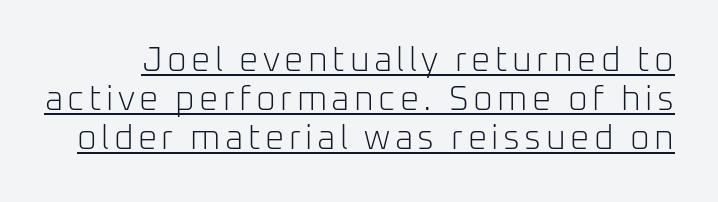
Q: Is the text bold? A: No.
Q: Is the text italic (slanted)? A: No, it is upright.
Q: Is the typeface a serif or a sans-serif typeface? A: Sans-serif.
Q: Is the text underlined? A: Yes.
Q: Is the spacing between lines tight, normal or loose? A: Tight.
Q: Width (condensed, normal, or wide)? A: Normal.
Q: Stroke contrast? A: Low.
Q: x-height? A: Medium.
Q: Monospaced? A: No.
